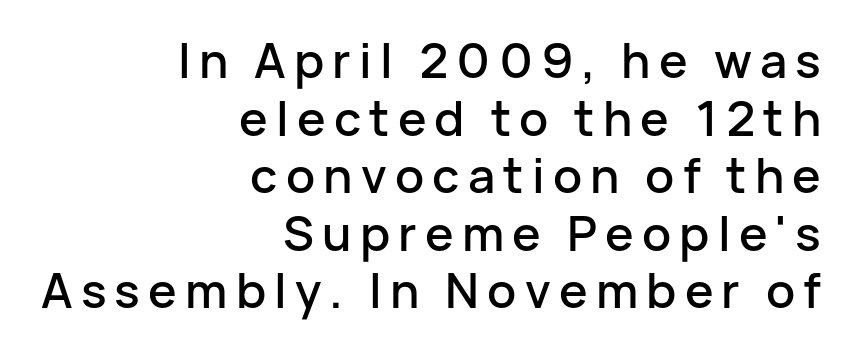
Q: Is the text italic (slanted)? A: No, it is upright.
Q: Is the typeface a serif or a sans-serif typeface? A: Sans-serif.
Q: Is the text underlined? A: No.
Q: How is the paragraph aligned? A: Right-aligned.
Q: Width (condensed, normal, or wide)? A: Normal.
Q: Stroke contrast? A: Low.
Q: x-height? A: Medium.
Q: Monospaced? A: No.
